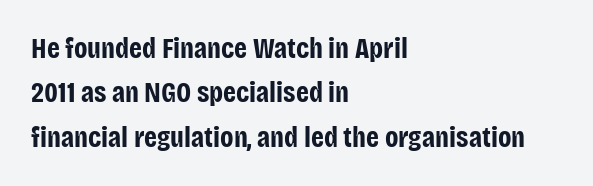
{"serif": "no", "italic": "no", "bold": "yes", "weight": "bold", "width": "condensed", "stroke_contrast": "low", "x_height": "large", "monospaced": "no", "underline": "no", "align": "left", "line_spacing": "normal", "line_spacing_ratio": 1.53, "letter_spacing": "normal", "letter_spacing_em": 0.0, "glyph_px": 29}
